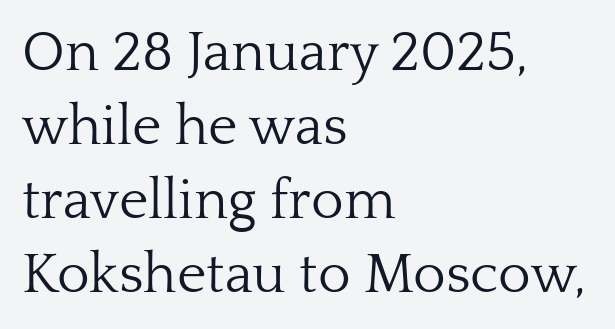
Interline gaps are of average width in this sample. Unlike italic type, these characters show no tilt at all. Unbolded letterforms with no extra heft. This sample uses plain, unmodified letter spacing.
